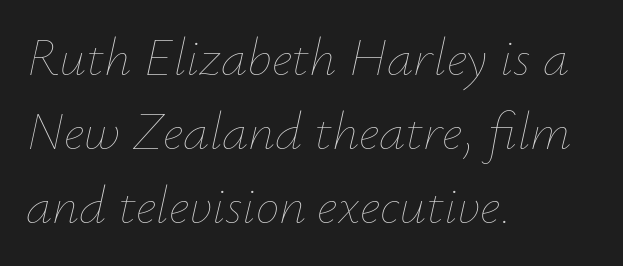
Q: Is the text bold? A: No.
Q: Is the text italic (slanted)? A: Yes, it leans right by about 12 degrees.
Q: Is the text underlined? A: No.
Q: How is the paragraph aligned? A: Left-aligned.
Q: Is the spacing between letters normal or unusually wide? A: Normal.
Q: Is the spacing between lines tight, normal or loose? A: Normal.
Q: Width (condensed, normal, or wide)? A: Normal.
Q: Stroke contrast? A: Low.
Q: x-height? A: Small.
Q: Monospaced? A: No.
